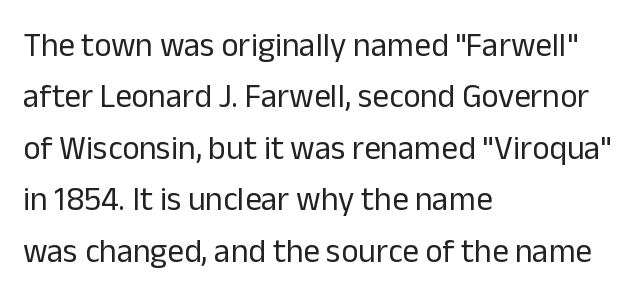
The image shows 33 px regular-weight sans-serif type, upright; set left-aligned, normal line spacing (1.56x), normal letter spacing, not underlined; low stroke contrast and a medium x-height.
